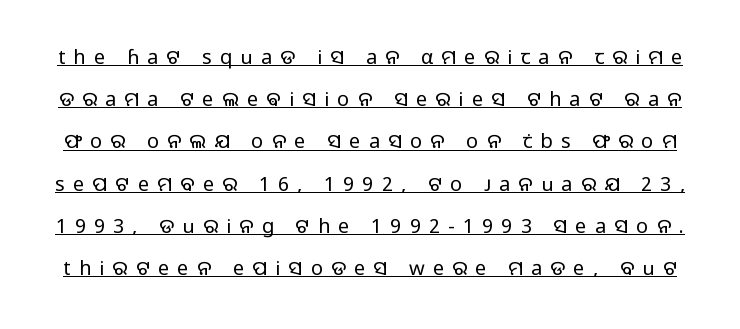
The letters stand straight up with perfectly vertical stems. This sample trades compactness for vertical openness between lines. In designer terms, the underline attribute is active on this setting. The font sits on the lighter half of the weight spectrum, regular included. Students, note that the glyphs here are deliberately spaced far apart.
